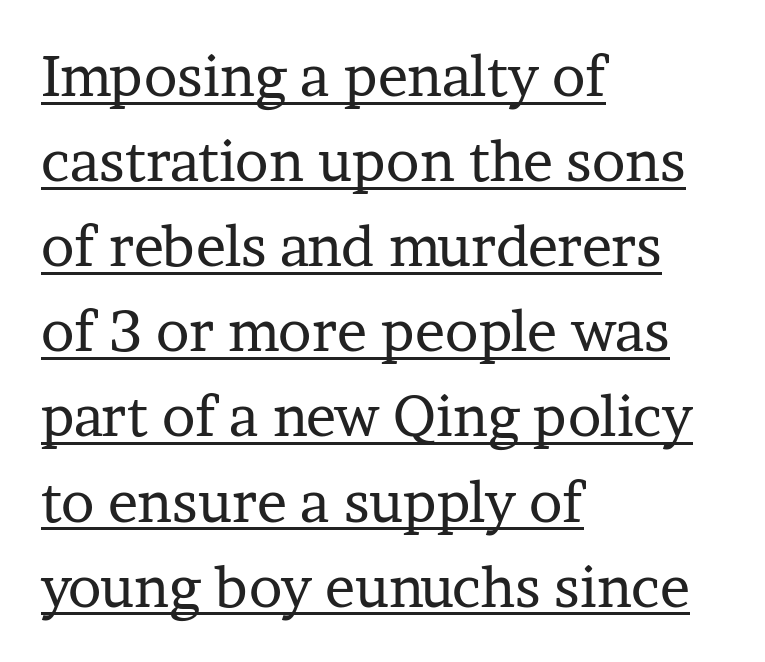
{"serif": "yes", "italic": "no", "bold": "no", "weight": "regular", "width": "normal", "stroke_contrast": "low", "x_height": "medium", "monospaced": "no", "underline": "yes", "align": "left", "line_spacing": "normal", "line_spacing_ratio": 1.52, "letter_spacing": "normal", "letter_spacing_em": 0.0, "glyph_px": 56}
